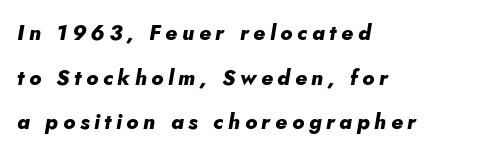
Every character sits at an angle, as italics do. Typographic density is high because the face is bold. Inter-character spacing is expanded well beyond the font's built-in metrics. The paragraph has a hard left edge and a soft right edge.
